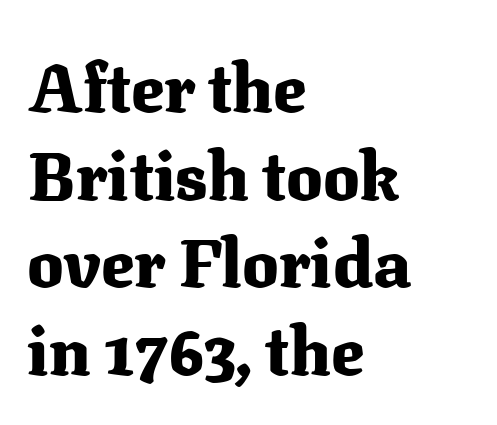
Is the type bold? Yes — the strokes are clearly thick and heavy. You could not count columns in this text — the font is proportionally spaced. Vertical strokes here are truly vertical. The paragraph has a hard left edge and a soft right edge. Tracking value appears to be zero — textbook default spacing. A typesetter would call this leading conventional body-copy spacing.
